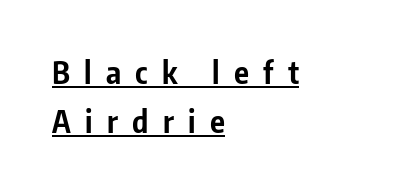
These lines stack with their left ends in a neat column. Observe the wide spacing: letters keep a clear distance from each other. These lines are rendered in a variable-pitch font. Ascenders rise straight up at ninety degrees.
